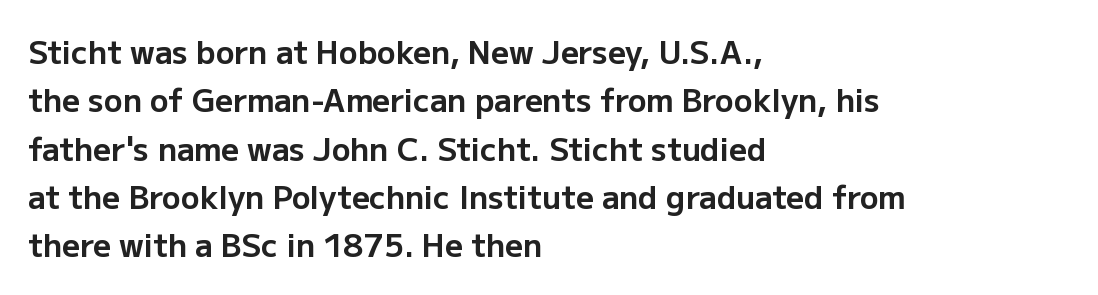
The image shows 31 px bold sans-serif type, upright; set left-aligned, normal line spacing (1.56x), normal letter spacing, not underlined; low stroke contrast and a medium x-height.
